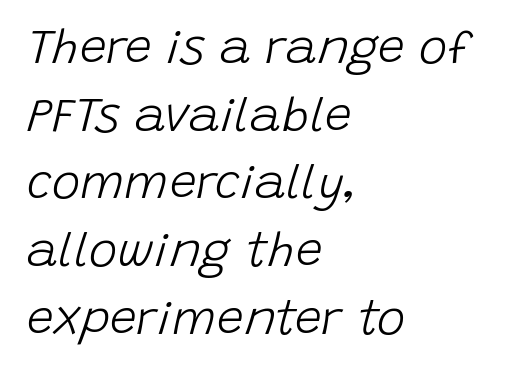
{"italic": "yes", "lean": "right", "slant_degrees": 15, "bold": "no", "weight": "light", "width": "normal", "stroke_contrast": "low", "x_height": "large", "monospaced": "no", "underline": "no", "align": "left", "line_spacing": "normal", "line_spacing_ratio": 1.41, "letter_spacing": "normal", "letter_spacing_em": 0.0, "glyph_px": 48}
